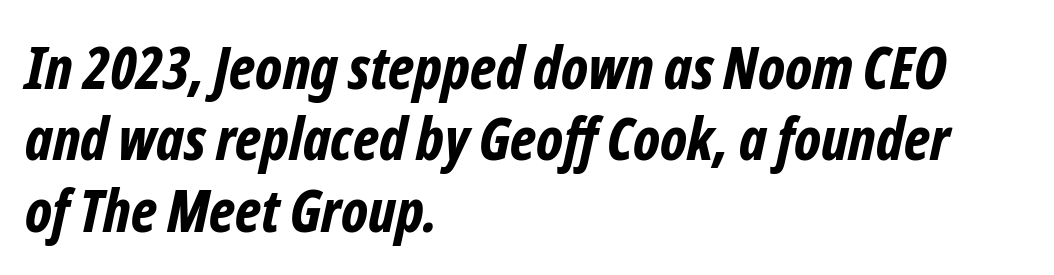
{"italic": "yes", "lean": "right", "slant_degrees": 12, "bold": "yes", "weight": "bold", "width": "condensed", "stroke_contrast": "low", "x_height": "medium", "monospaced": "no", "underline": "no", "align": "left", "line_spacing_ratio": 1.21, "letter_spacing": "normal", "letter_spacing_em": 0.0, "glyph_px": 59}
